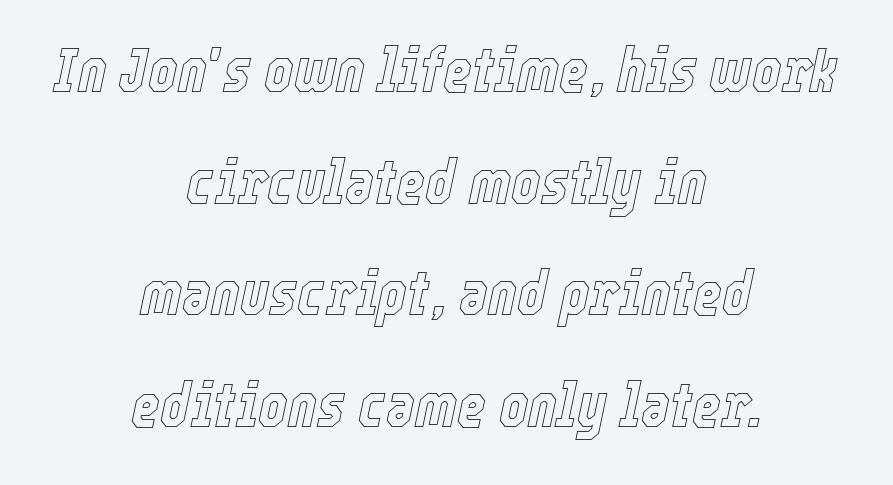
The image shows 62 px condensed type, italic (leaning right); set centered, line spacing 1.8x, normal letter spacing, not underlined; a medium x-height.
